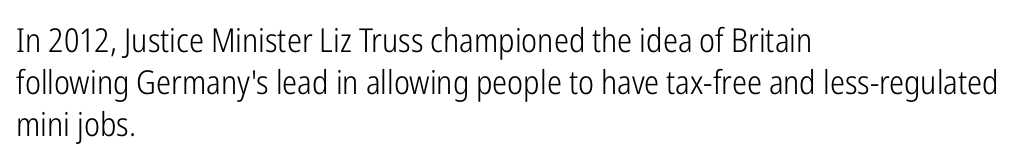
{"serif": "no", "italic": "no", "bold": "no", "weight": "light", "width": "condensed", "stroke_contrast": "low", "x_height": "medium", "monospaced": "no", "underline": "no", "align": "left", "line_spacing": "normal", "line_spacing_ratio": 1.28, "letter_spacing": "normal", "letter_spacing_em": 0.0, "glyph_px": 33}
